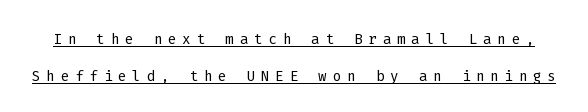
{"italic": "no", "bold": "no", "underline": "yes", "line_spacing_ratio": 1.84, "letter_spacing": "wide", "letter_spacing_em": 0.29, "glyph_px": 20}
